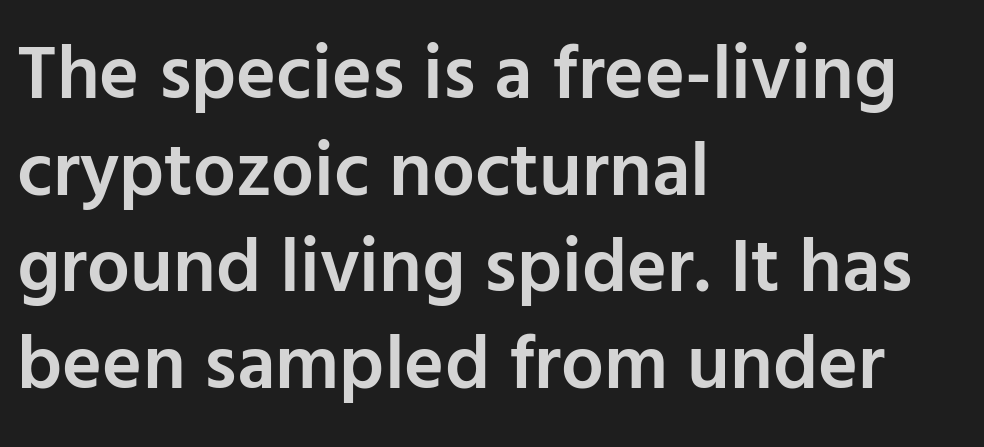
Q: Is the text bold? A: Semi-bold.
Q: Is the text italic (slanted)? A: No, it is upright.
Q: Is the typeface a serif or a sans-serif typeface? A: Sans-serif.
Q: Is the text underlined? A: No.
Q: How is the paragraph aligned? A: Left-aligned.
Q: Is the spacing between letters normal or unusually wide? A: Normal.
Q: Is the spacing between lines tight, normal or loose? A: Normal.
Q: Width (condensed, normal, or wide)? A: Normal.
Q: Stroke contrast? A: Low.
Q: x-height? A: Medium.
Q: Monospaced? A: No.
